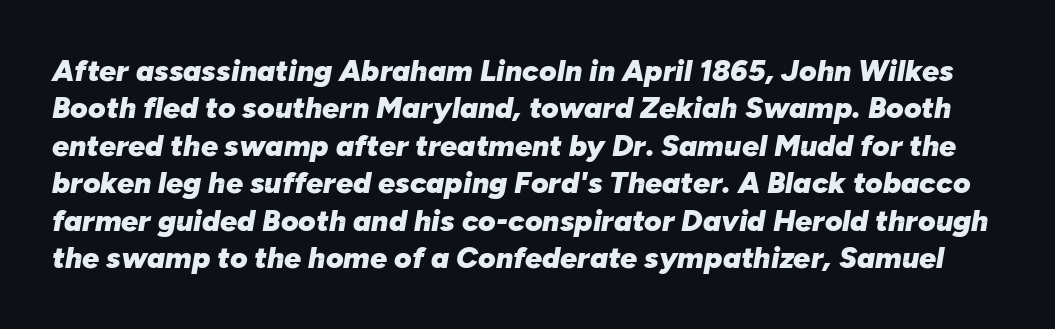
{"italic": "yes", "lean": "right", "slant_degrees": 10, "bold": "yes", "weight": "heavy", "width": "normal", "stroke_contrast": "low", "x_height": "medium", "monospaced": "no", "underline": "no", "line_spacing": "normal", "line_spacing_ratio": 1.25, "letter_spacing": "normal", "letter_spacing_em": 0.0, "glyph_px": 30}
